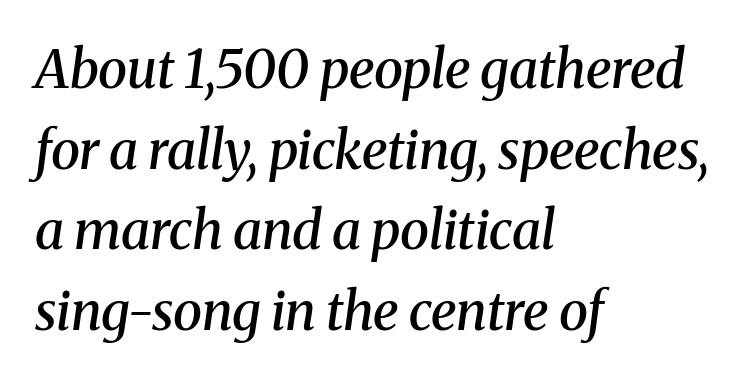
Letters rest on an invisible, unmarked baseline. The rows are spaced the way most documents space them. Stroke thickness is moderately raised; the sample reads as semibold. The designer went with a serif here, giving each stem small feet. The face used here is proportionally spaced, like ordinary book or web type. The rendering anchors every line to the left-hand side.
